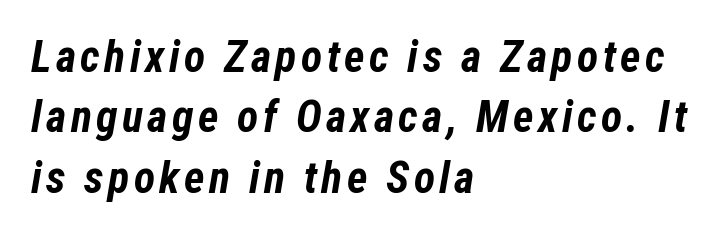
Q: Is the text bold? A: Yes.
Q: Is the text italic (slanted)? A: Yes, it leans right by about 12 degrees.
Q: Is the text underlined? A: No.
Q: How is the paragraph aligned? A: Left-aligned.
Q: Is the spacing between lines tight, normal or loose? A: Normal.
Q: Width (condensed, normal, or wide)? A: Condensed.
Q: Stroke contrast? A: Low.
Q: x-height? A: Medium.
Q: Monospaced? A: No.
